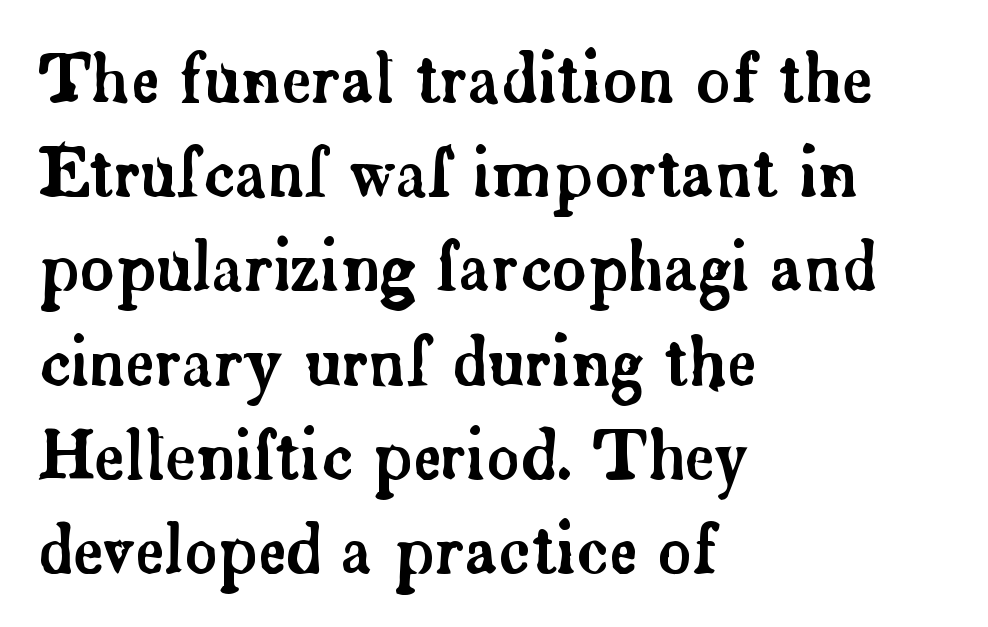
{"serif": "yes", "italic": "no", "width": "normal", "stroke_contrast": "low", "x_height": "small", "monospaced": "no", "underline": "no", "align": "left", "line_spacing": "normal", "line_spacing_ratio": 1.45, "letter_spacing": "normal", "letter_spacing_em": 0.0, "glyph_px": 65}
